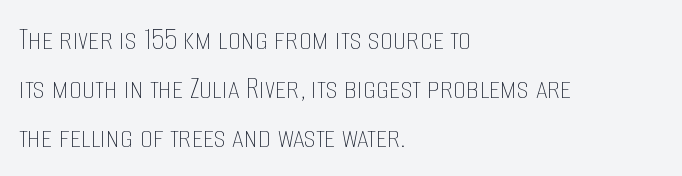
The image shows 33 px thin, condensed type, upright; set left-aligned, normal line spacing (1.48x), normal letter spacing, not underlined; low stroke contrast and a large x-height.
